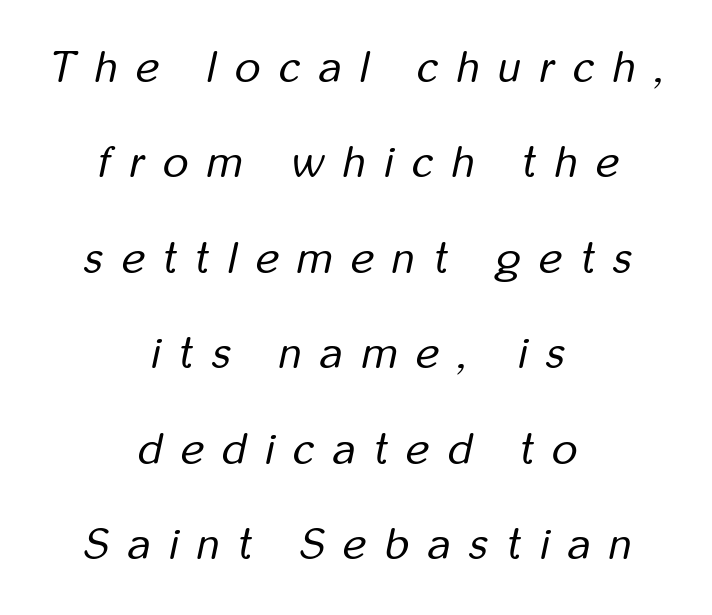
The image shows 44 px regular-weight, condensed type, italic (leaning right); set centered, loose line spacing (2.17x), unusually wide letter spacing (+0.43 em), not underlined; low stroke contrast and a medium x-height.
